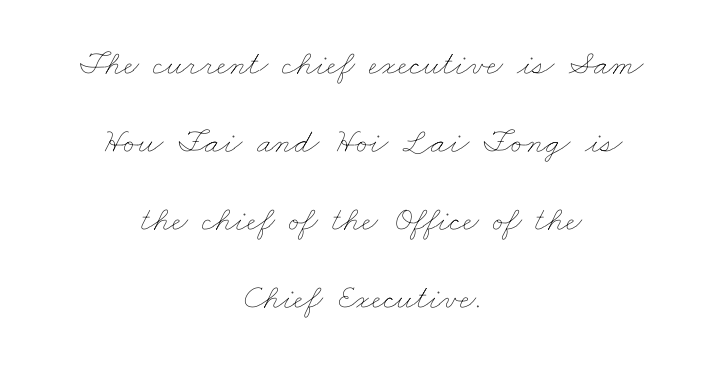
{"bold": "no", "weight": "thin", "width": "wide", "stroke_contrast": "low", "x_height": "small", "monospaced": "no", "underline": "no", "align": "center", "line_spacing": "loose", "line_spacing_ratio": 2.23, "letter_spacing": "normal", "letter_spacing_em": 0.0, "glyph_px": 35}
